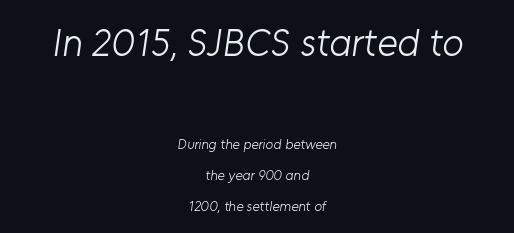
Q: Is the text bold? A: No.
Q: Is the typeface a serif or a sans-serif typeface? A: Sans-serif.
Q: Is the text underlined? A: No.
Q: How is the paragraph aligned? A: Centered.
Q: Is the spacing between letters normal or unusually wide? A: Normal.
Q: Is the spacing between lines tight, normal or loose? A: Loose.
Q: Which block of text is set in a larger size, the first (top) or the second (bottom)? A: The first (top) one.
Q: Width (condensed, normal, or wide)? A: Normal.
Q: Stroke contrast? A: Low.
Q: x-height? A: Medium.
Q: Monospaced? A: No.
